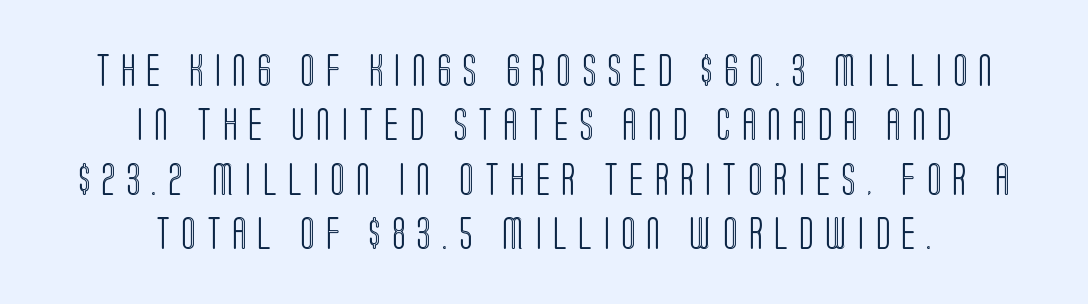
Descender tails drop into unmarked territory. Spacing between characters has been opened up far beyond the box default. Rows of type keep a routine distance in the vertical direction. Horizontal alignment here is central, giving a formal, balanced look. Spacing verdict: proportional, widths tailored to each character. Style check: upright.
